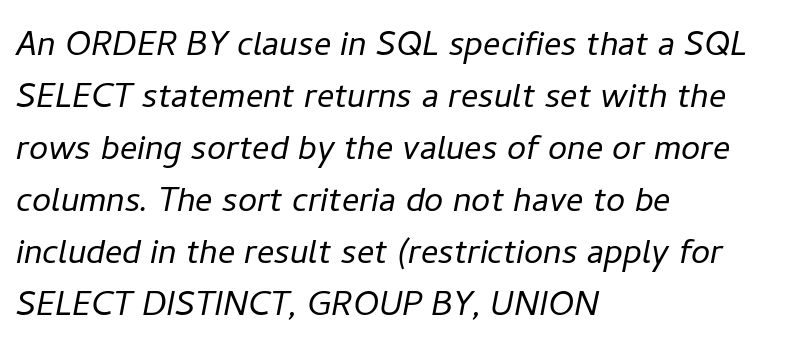
This reads as an unemphasized weight, regular at the heaviest. A typesetter would call this proportional, since set widths differ per character. The compositor pushed each line to the left boundary. Is the letter spacing exaggerated? No — it looks like the ordinary default. The space beneath each line is pristine and unruled.
